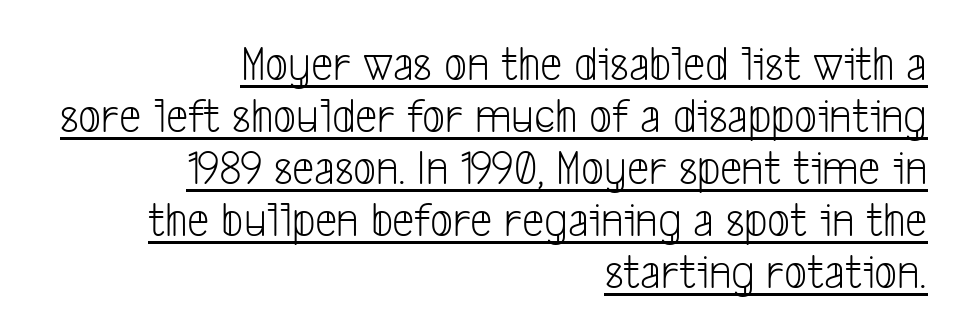
Q: Is the text bold? A: No.
Q: Is the typeface a serif or a sans-serif typeface? A: Sans-serif.
Q: Is the text underlined? A: Yes.
Q: How is the paragraph aligned? A: Right-aligned.
Q: Is the spacing between letters normal or unusually wide? A: Normal.
Q: Is the spacing between lines tight, normal or loose? A: Tight.
Q: Width (condensed, normal, or wide)? A: Condensed.
Q: Stroke contrast? A: Low.
Q: x-height? A: Medium.
Q: Monospaced? A: No.
